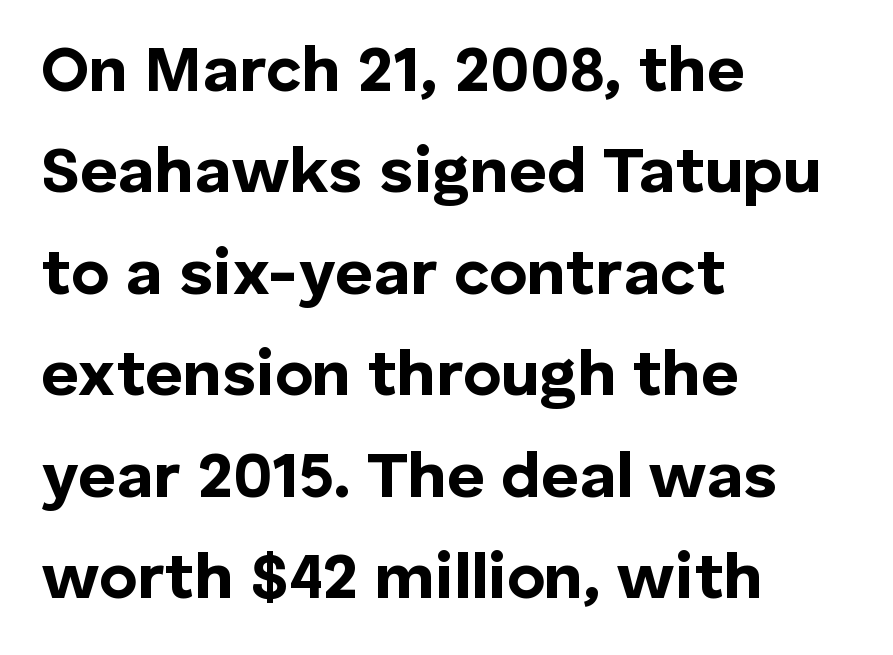
Quick note: underline off. Which margin do the lines hug? The left one — the right edge is uneven. Proportional: the letters do not fall into vertical columns. You can tell from the bare stems that sans-serif type was used.
